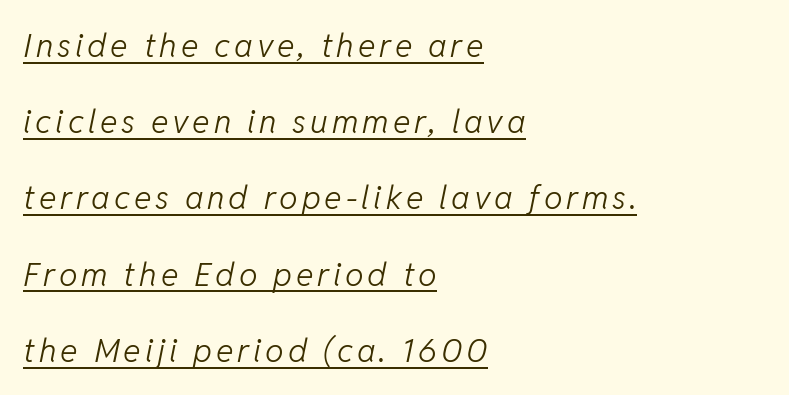
The image shows 33 px light type, italic (leaning right); set left-aligned, loose line spacing (2.31x), underlined; low stroke contrast and a medium x-height.
